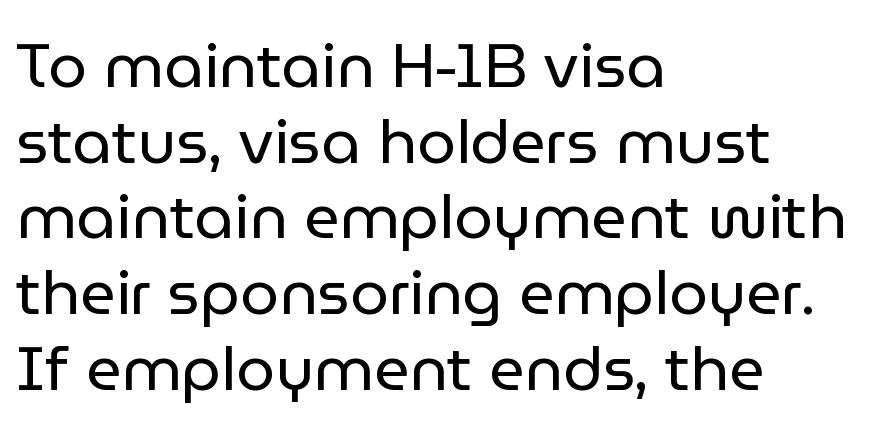
Q: Is the text bold? A: No.
Q: Is the text italic (slanted)? A: No, it is upright.
Q: Is the typeface a serif or a sans-serif typeface? A: Sans-serif.
Q: Is the text underlined? A: No.
Q: How is the paragraph aligned? A: Left-aligned.
Q: Is the spacing between letters normal or unusually wide? A: Normal.
Q: Width (condensed, normal, or wide)? A: Normal.
Q: Stroke contrast? A: Low.
Q: x-height? A: Medium.
Q: Monospaced? A: No.
